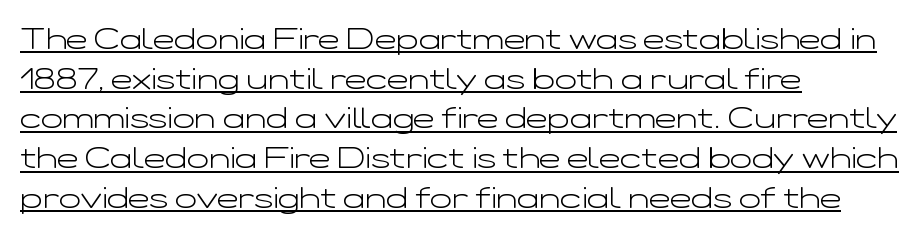
The image shows 29 px light, wide sans-serif type, upright; set left-aligned, normal line spacing (1.37x), normal letter spacing, underlined; low stroke contrast and a medium x-height.
